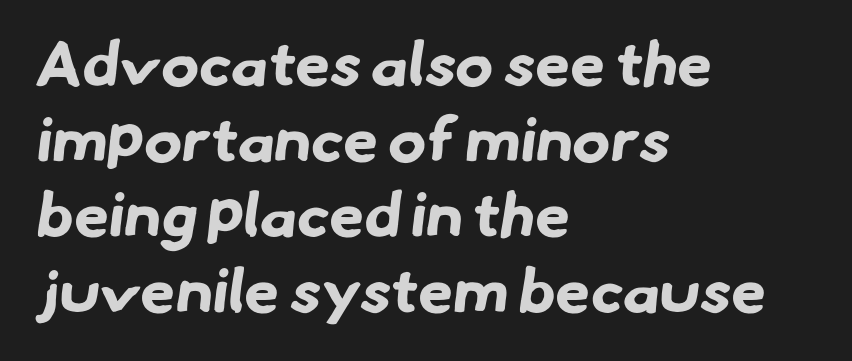
The image shows 63 px bold sans-serif type; set left-aligned, line spacing 1.2x, normal letter spacing, not underlined; low stroke contrast and a small x-height.
